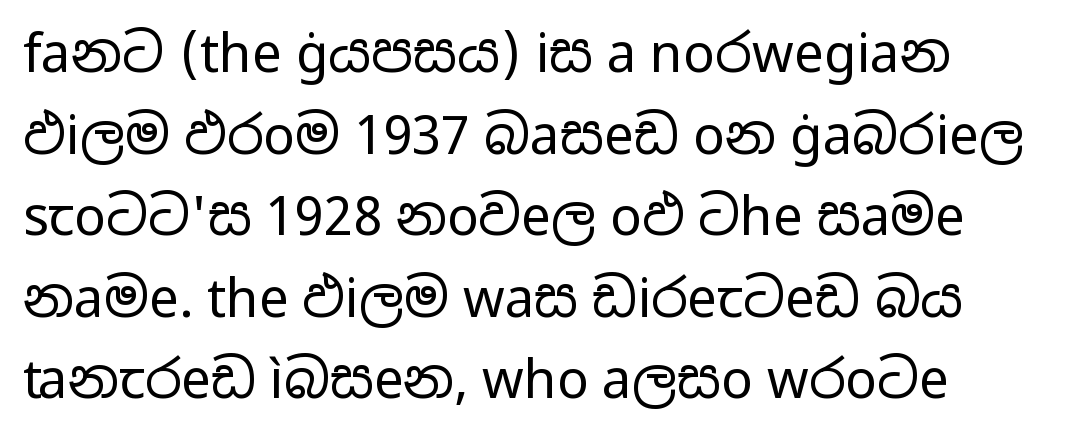
Q: Is the text bold? A: No.
Q: Is the text italic (slanted)? A: No, it is upright.
Q: Is the typeface a serif or a sans-serif typeface? A: Sans-serif.
Q: Is the text underlined? A: No.
Q: How is the paragraph aligned? A: Left-aligned.
Q: Is the spacing between letters normal or unusually wide? A: Normal.
Q: Is the spacing between lines tight, normal or loose? A: Normal.
Q: Width (condensed, normal, or wide)? A: Wide.
Q: Stroke contrast? A: Low.
Q: x-height? A: Medium.
Q: Monospaced? A: No.
